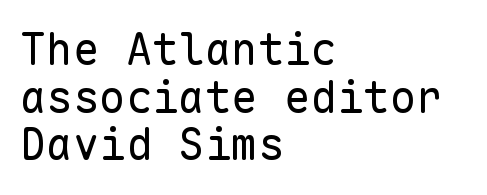
Q: Is the text bold? A: No.
Q: Is the text italic (slanted)? A: No, it is upright.
Q: Is the typeface a serif or a sans-serif typeface? A: Sans-serif.
Q: Is the text underlined? A: No.
Q: How is the paragraph aligned? A: Left-aligned.
Q: Is the spacing between letters normal or unusually wide? A: Normal.
Q: Is the spacing between lines tight, normal or loose? A: Tight.
Q: Width (condensed, normal, or wide)? A: Normal.
Q: Stroke contrast? A: Low.
Q: x-height? A: Medium.
Q: Monospaced? A: Yes.
